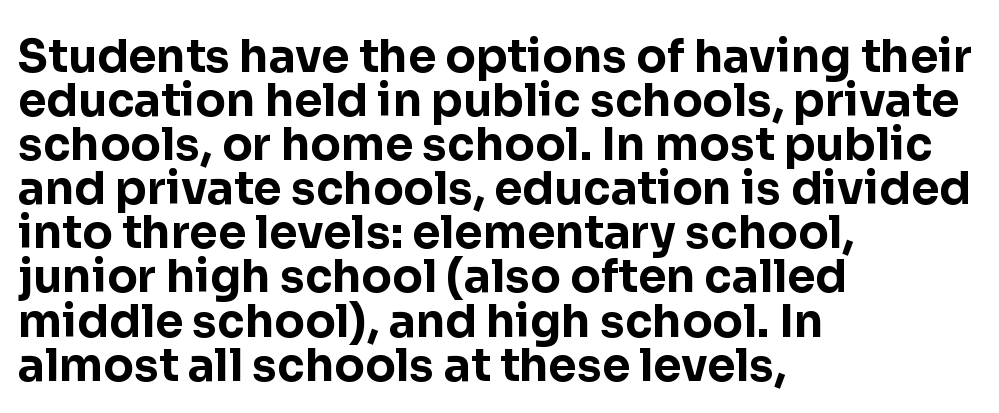
The image shows 45 px bold sans-serif type, upright; set left-aligned, tight line spacing (0.98x), normal letter spacing, not underlined; low stroke contrast and a medium x-height.
